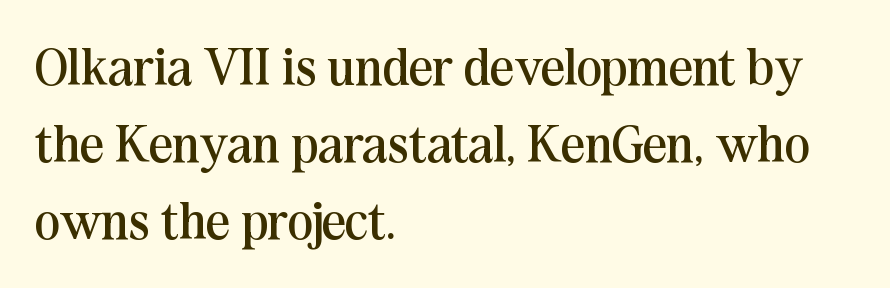
Just letters on the line, the space beneath them empty. These lines sit exactly where default settings would place them. Notice how the passage keeps a crisp vertical edge on the left only. Think standard paragraph weight, or any step lighter than that. The letters sit at their default tracking, neither squeezed nor spread.
